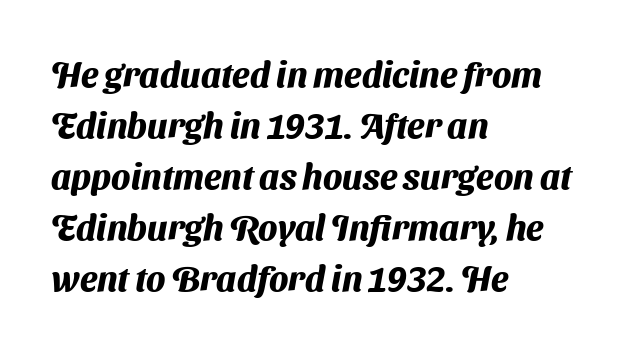
Here the designer chose a conventional face with non-uniform glyph widths. These lines are set flush left with a ragged right edge. Is the letter spacing exaggerated? No — it looks like the ordinary default. The typeface chosen for these lines omits serifs.
